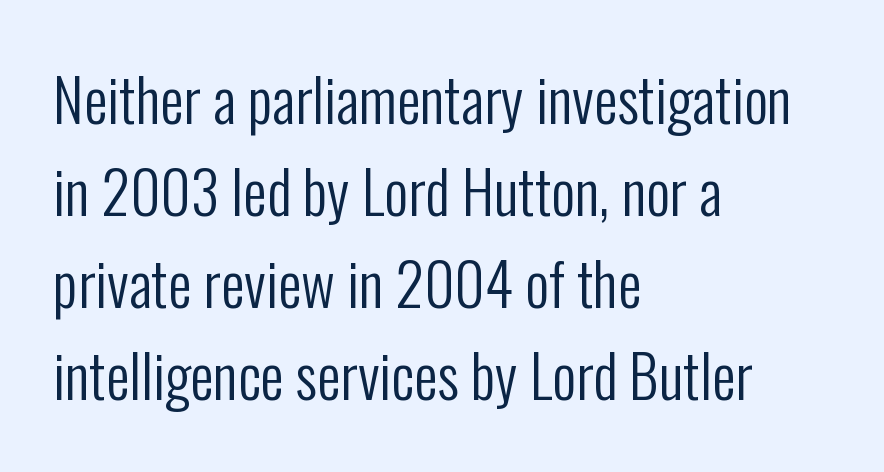
Q: Is the text bold? A: No.
Q: Is the text italic (slanted)? A: No, it is upright.
Q: Is the typeface a serif or a sans-serif typeface? A: Sans-serif.
Q: Is the text underlined? A: No.
Q: How is the paragraph aligned? A: Left-aligned.
Q: Is the spacing between letters normal or unusually wide? A: Normal.
Q: Is the spacing between lines tight, normal or loose? A: Normal.
Q: Width (condensed, normal, or wide)? A: Condensed.
Q: Stroke contrast? A: Low.
Q: x-height? A: Medium.
Q: Monospaced? A: No.
